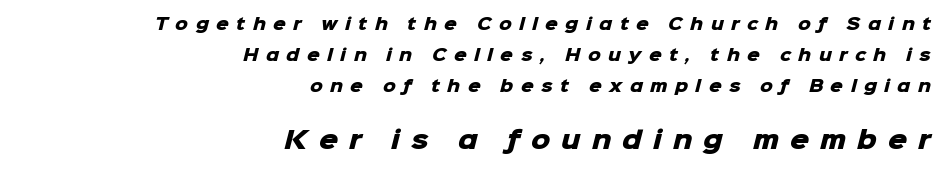
{"bold": "yes", "underline": "no", "align": "right", "line_spacing": "loose", "line_spacing_ratio": 1.94, "letter_spacing": "wide", "letter_spacing_em": 0.46, "larger_block": "second", "size_ratio": 1.5, "glyph_px": 24}
